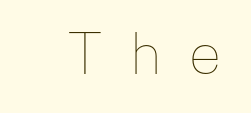
Q: Is the text bold? A: No.
Q: Is the text italic (slanted)? A: No, it is upright.
Q: Is the text underlined? A: No.
Q: Is the spacing between letters normal or unusually wide? A: Unusually wide.
Q: Width (condensed, normal, or wide)? A: Normal.
Q: Stroke contrast? A: Low.
Q: x-height? A: Medium.
Q: Monospaced? A: No.
